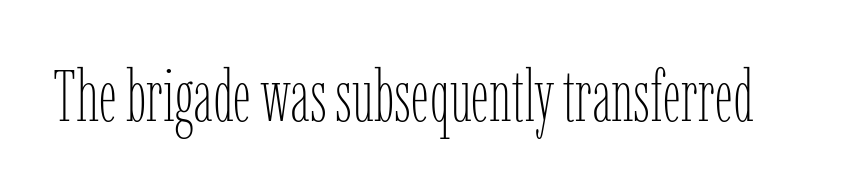
{"italic": "no", "bold": "no", "weight": "thin", "width": "condensed", "stroke_contrast": "low", "x_height": "medium", "monospaced": "no", "underline": "no", "letter_spacing": "normal", "letter_spacing_em": 0.0, "glyph_px": 71}
